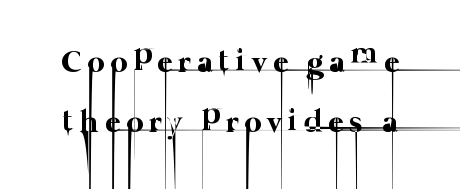
Q: Is the text bold? A: No.
Q: Is the text underlined? A: No.
Q: Is the spacing between letters normal or unusually wide? A: Unusually wide.
Q: Width (condensed, normal, or wide)? A: Normal.
Q: Stroke contrast? A: Low.
Q: x-height? A: Medium.
Q: Monospaced? A: No.
